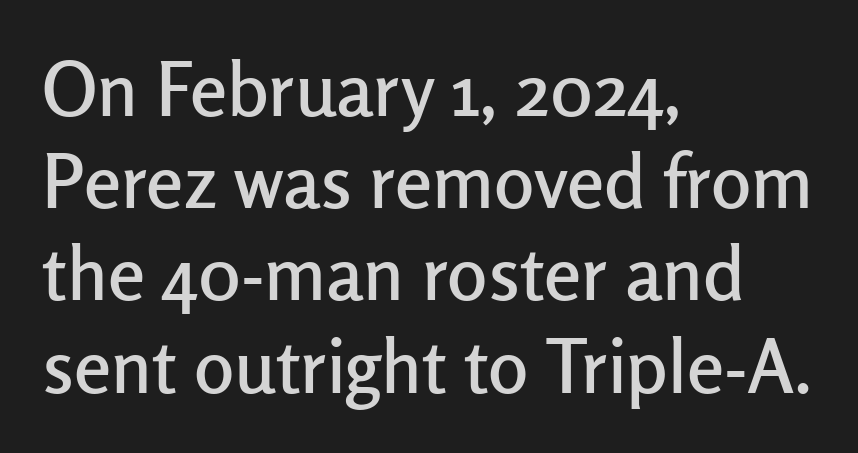
Q: Is the text italic (slanted)? A: No, it is upright.
Q: Is the typeface a serif or a sans-serif typeface? A: Sans-serif.
Q: Is the text underlined? A: No.
Q: How is the paragraph aligned? A: Left-aligned.
Q: Is the spacing between letters normal or unusually wide? A: Normal.
Q: Width (condensed, normal, or wide)? A: Normal.
Q: Stroke contrast? A: Low.
Q: x-height? A: Medium.
Q: Monospaced? A: No.
